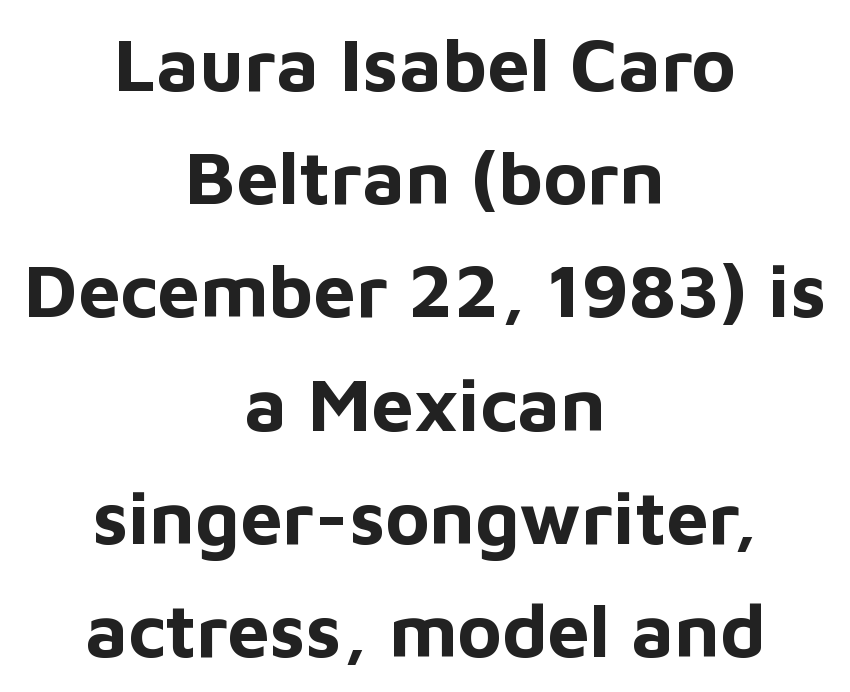
Q: Is the text bold? A: Yes.
Q: Is the text italic (slanted)? A: No, it is upright.
Q: Is the typeface a serif or a sans-serif typeface? A: Sans-serif.
Q: Is the text underlined? A: No.
Q: How is the paragraph aligned? A: Centered.
Q: Is the spacing between letters normal or unusually wide? A: Normal.
Q: Is the spacing between lines tight, normal or loose? A: Normal.
Q: Width (condensed, normal, or wide)? A: Normal.
Q: Stroke contrast? A: Low.
Q: x-height? A: Medium.
Q: Monospaced? A: No.
